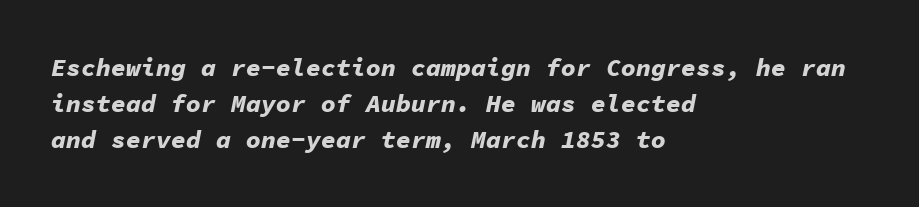
The image shows 25 px bold type, italic (leaning right); set left-aligned, normal line spacing (1.45x), normal letter spacing, not underlined.
